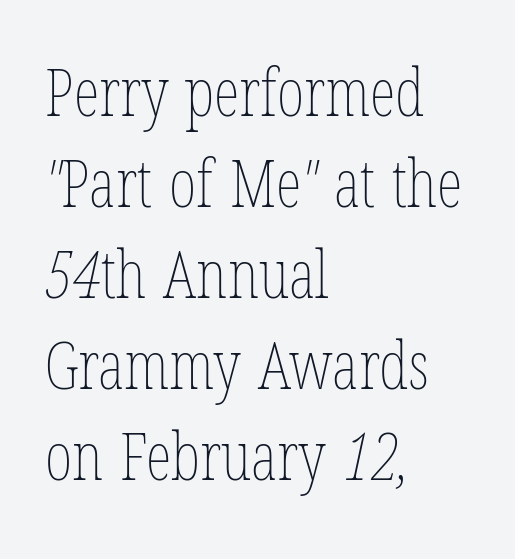
The image shows 66 px thin, condensed type; set left-aligned, normal line spacing (1.38x), normal letter spacing, not underlined; low stroke contrast and a medium x-height.
